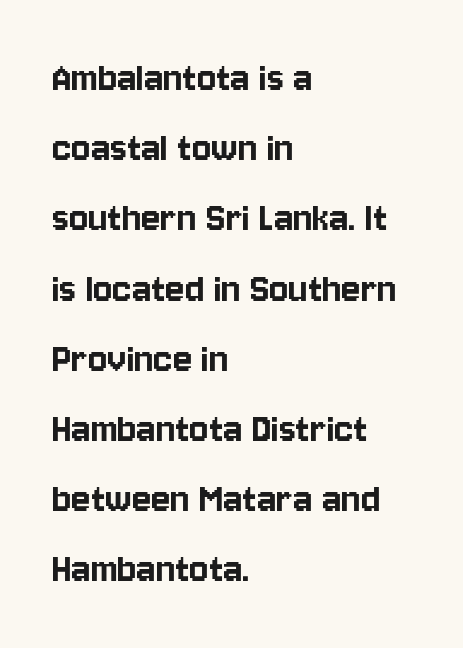
Q: Is the text italic (slanted)? A: No, it is upright.
Q: Is the typeface a serif or a sans-serif typeface? A: Sans-serif.
Q: Is the text underlined? A: No.
Q: How is the paragraph aligned? A: Left-aligned.
Q: Is the spacing between letters normal or unusually wide? A: Normal.
Q: Is the spacing between lines tight, normal or loose? A: Normal.
Q: Width (condensed, normal, or wide)? A: Condensed.
Q: Stroke contrast? A: Low.
Q: x-height? A: Large.
Q: Monospaced? A: No.
